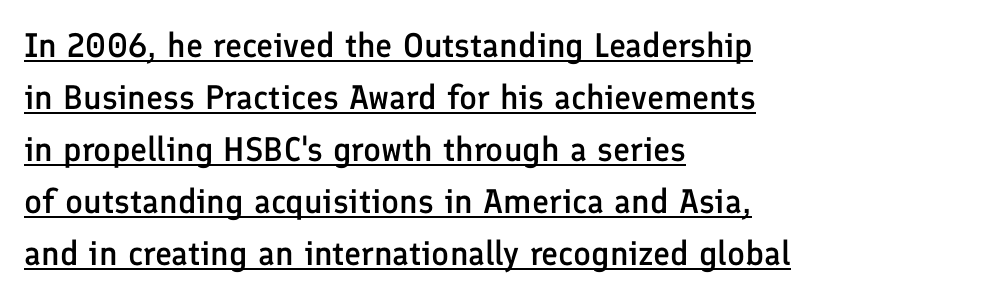
The rendering uses natural spacing where letterforms have individual widths. The letterforms sit shoulder to shoulder at normal distance. When letters stand straight like this, we call the style roman or upright. Glance below the letters and you will spot a drawn line. Leading matches the norm, producing a regular column. The ragged edge is on the right, which tells us the setting is flush left.
